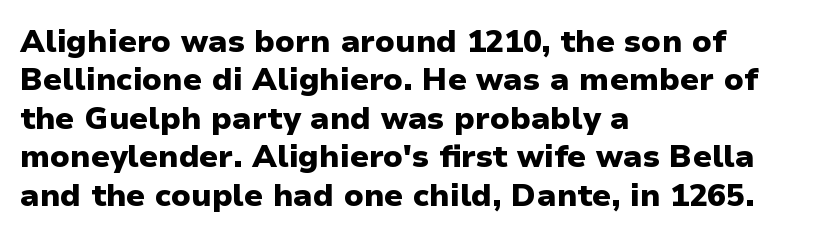
The image shows 31 px heavy sans-serif type, upright; set left-aligned, line spacing 1.24x, normal letter spacing, not underlined; low stroke contrast and a medium x-height.
